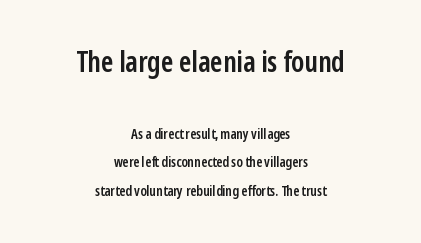
Q: Is the text bold? A: Semi-bold.
Q: Is the text italic (slanted)? A: No, it is upright.
Q: Is the typeface a serif or a sans-serif typeface? A: Sans-serif.
Q: Is the text underlined? A: No.
Q: How is the paragraph aligned? A: Centered.
Q: Is the spacing between letters normal or unusually wide? A: Normal.
Q: Is the spacing between lines tight, normal or loose? A: Loose.
Q: Which block of text is set in a larger size, the first (top) or the second (bottom)? A: The first (top) one.
Q: Width (condensed, normal, or wide)? A: Condensed.
Q: Stroke contrast? A: Low.
Q: x-height? A: Medium.
Q: Monospaced? A: No.
